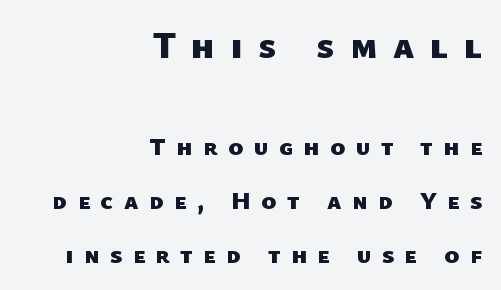
The image shows 37 px heavy sans-serif type; set right-aligned, loose line spacing (2.15x), unusually wide letter spacing (+0.42 em), not underlined; the first (top) block is 1.48x larger; low stroke contrast and a medium x-height.
